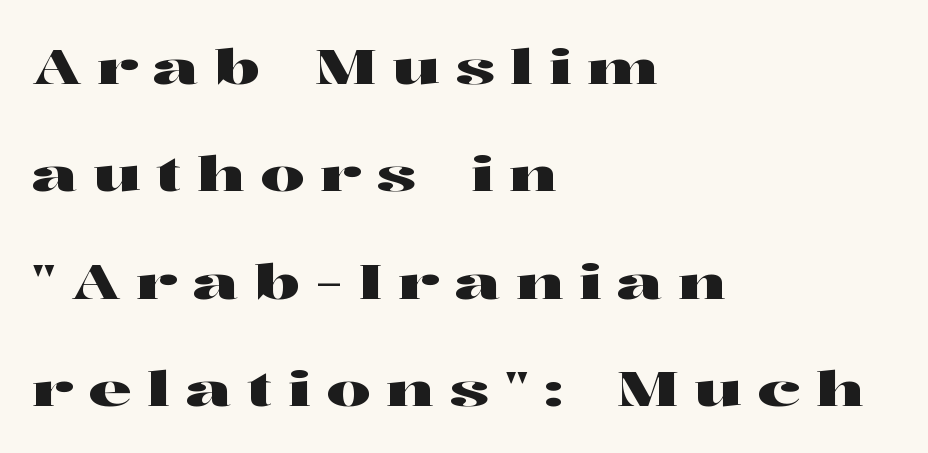
The image shows 49 px wide serif type, upright; set left-aligned, loose line spacing (2.19x), unusually wide letter spacing (+0.32 em), not underlined; high stroke contrast and a medium x-height.
